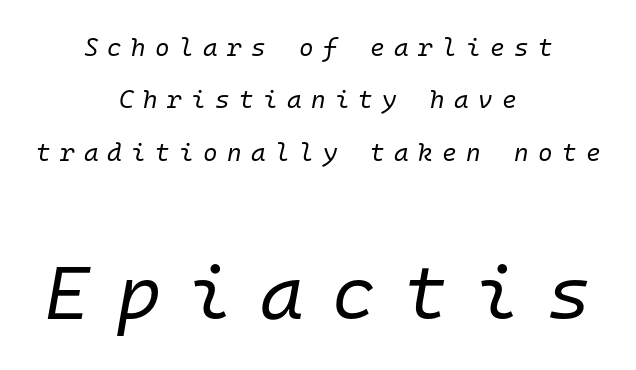
{"italic": "yes", "lean": "right", "slant_degrees": 10, "bold": "no", "weight": "regular", "width": "normal", "stroke_contrast": "low", "x_height": "medium", "monospaced": "yes", "underline": "no", "align": "center", "line_spacing": "loose", "line_spacing_ratio": 2.1, "letter_spacing": "wide", "letter_spacing_em": 0.37, "larger_block": "second", "size_ratio": 3.0, "glyph_px": 75}
